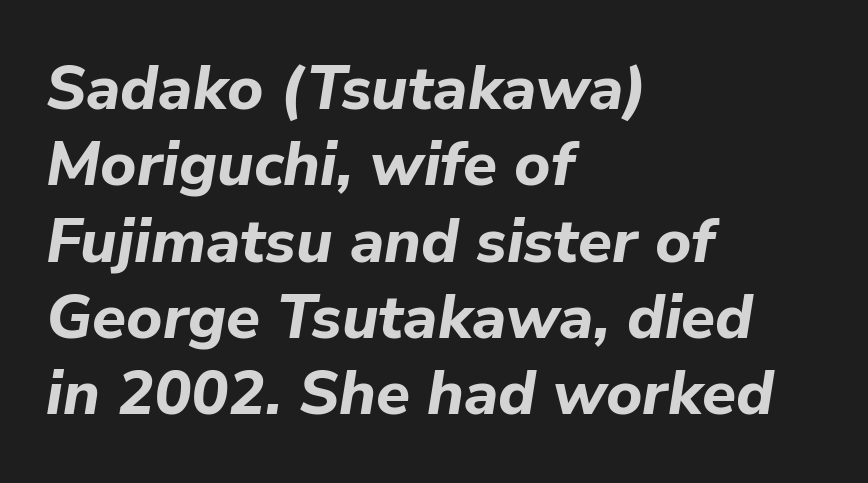
The image shows 62 px bold type, italic (leaning right); set left-aligned, line spacing 1.23x, normal letter spacing, not underlined; low stroke contrast and a medium x-height.
